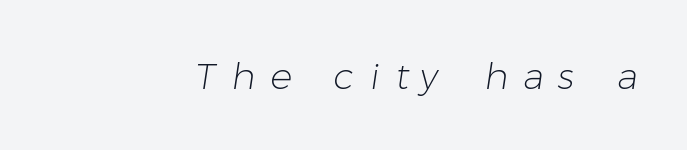
{"serif": "no", "bold": "no", "weight": "light", "width": "normal", "stroke_contrast": "low", "x_height": "medium", "monospaced": "no", "underline": "no", "letter_spacing": "wide", "letter_spacing_em": 0.42, "glyph_px": 37}
